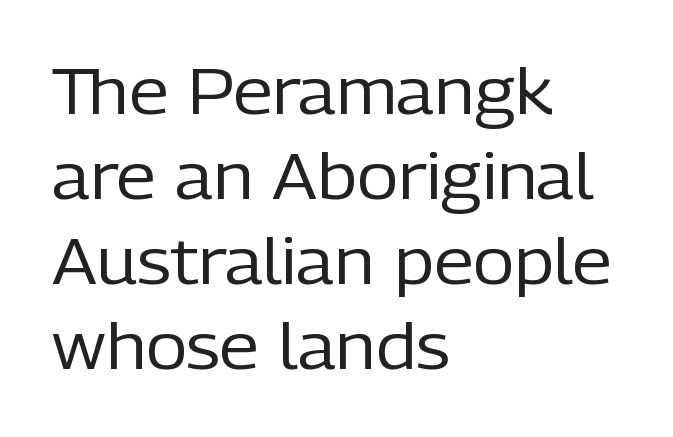
Q: Is the text bold? A: No.
Q: Is the text italic (slanted)? A: No, it is upright.
Q: Is the typeface a serif or a sans-serif typeface? A: Sans-serif.
Q: Is the text underlined? A: No.
Q: How is the paragraph aligned? A: Left-aligned.
Q: Is the spacing between letters normal or unusually wide? A: Normal.
Q: Is the spacing between lines tight, normal or loose? A: Normal.
Q: Width (condensed, normal, or wide)? A: Normal.
Q: Stroke contrast? A: Low.
Q: x-height? A: Medium.
Q: Monospaced? A: No.
